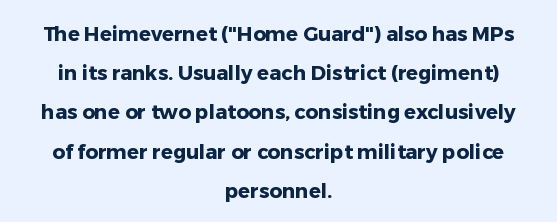
The image shows 20 px bold type, upright; set centered, loose line spacing (1.96x), normal letter spacing, not underlined.
